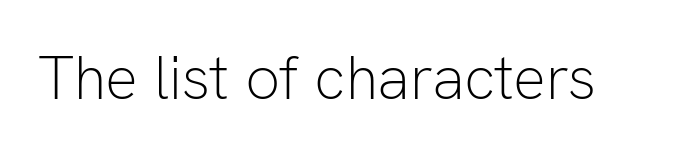
The image shows 61 px light sans-serif type, upright; set normal letter spacing, not underlined; low stroke contrast and a medium x-height.
